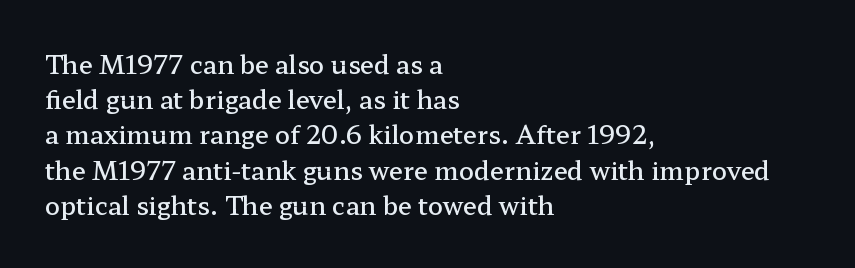
Q: Is the text bold? A: Semi-bold.
Q: Is the text italic (slanted)? A: No, it is upright.
Q: Is the text underlined? A: No.
Q: How is the paragraph aligned? A: Left-aligned.
Q: Is the spacing between letters normal or unusually wide? A: Normal.
Q: Is the spacing between lines tight, normal or loose? A: Normal.
